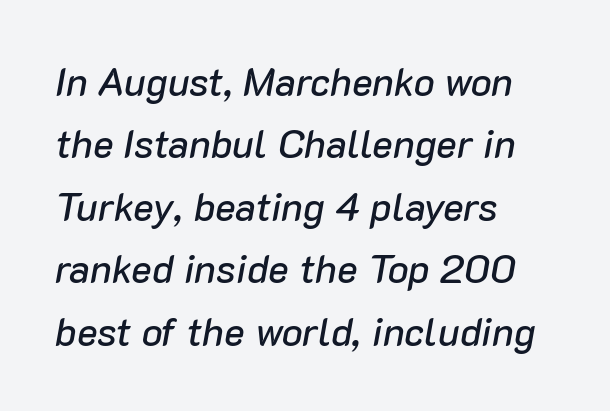
The image shows 39 px text type, italic (leaning right); set left-aligned, normal line spacing (1.6x), normal letter spacing, not underlined; low stroke contrast and a medium x-height.
